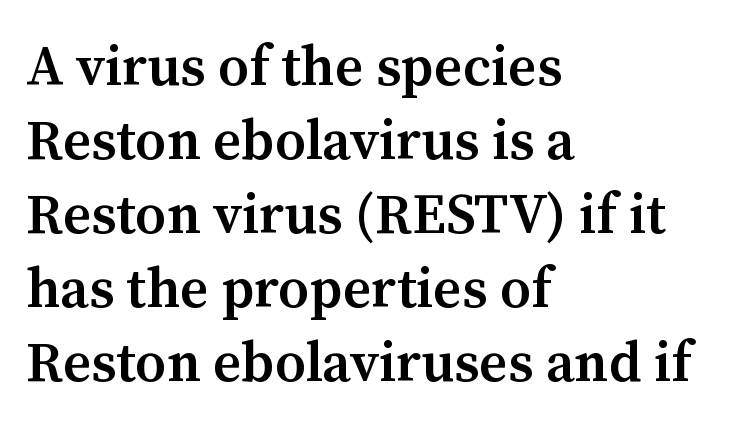
Q: Is the text bold? A: Semi-bold.
Q: Is the text italic (slanted)? A: No, it is upright.
Q: Is the typeface a serif or a sans-serif typeface? A: Serif.
Q: Is the text underlined? A: No.
Q: How is the paragraph aligned? A: Left-aligned.
Q: Is the spacing between letters normal or unusually wide? A: Normal.
Q: Is the spacing between lines tight, normal or loose? A: Normal.
Q: Width (condensed, normal, or wide)? A: Normal.
Q: Stroke contrast? A: Medium.
Q: x-height? A: Medium.
Q: Monospaced? A: No.
